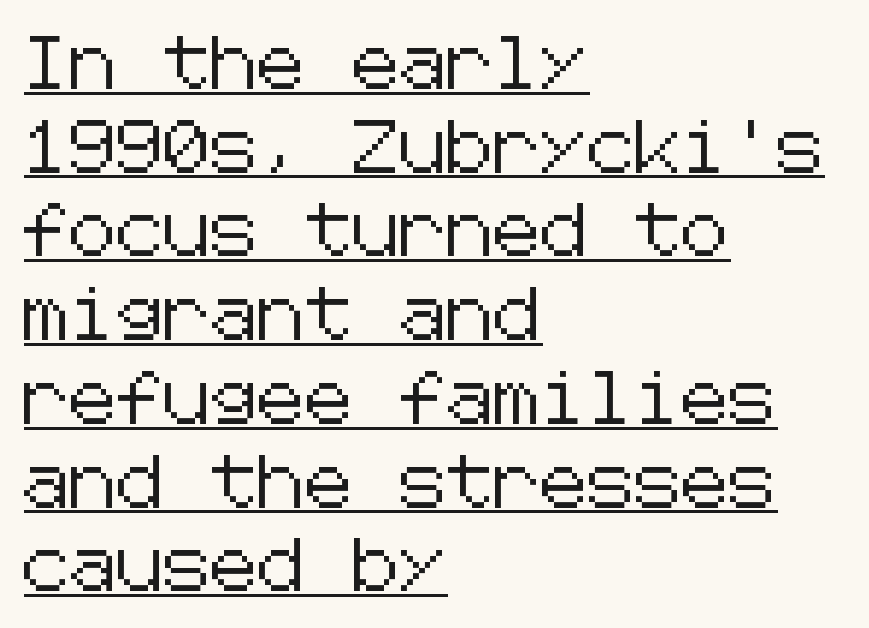
Does the leading feel generous? No, just average. These lines were composed using upright roman letters. The setting favours the left margin, as ordinary paragraphs usually do. The letters sit at their default tracking, neither squeezed nor spread. In terms of letterform style, serifs are entirely absent.
